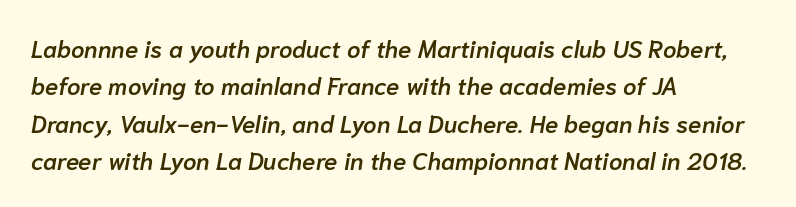
Q: Is the text bold? A: Semi-bold.
Q: Is the text italic (slanted)? A: Yes, it leans right by about 10 degrees.
Q: Is the text underlined? A: No.
Q: How is the paragraph aligned? A: Left-aligned.
Q: Is the spacing between letters normal or unusually wide? A: Normal.
Q: Is the spacing between lines tight, normal or loose? A: Normal.
